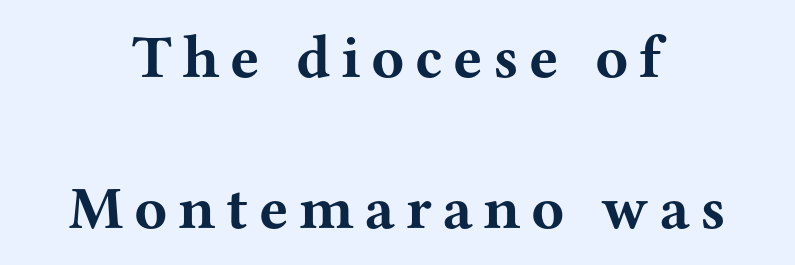
The image shows 61 px bold, wide serif type, upright; set centered, loose line spacing (2.47x), not underlined; medium stroke contrast and a medium x-height.
